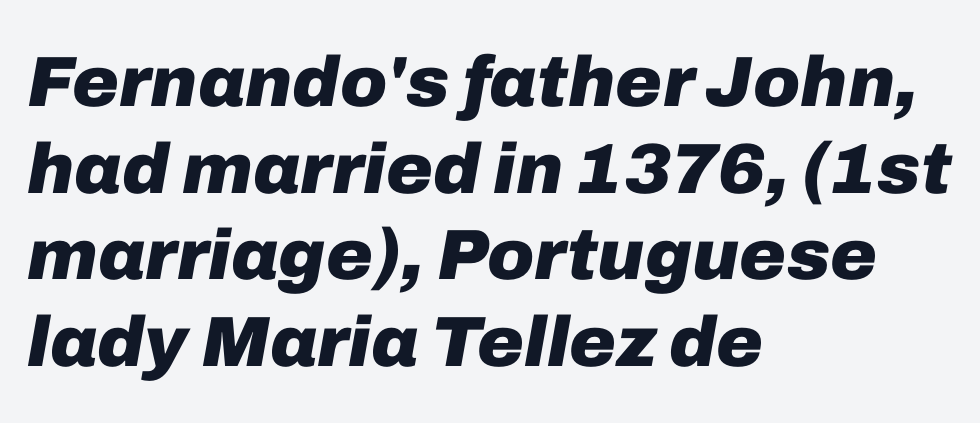
{"italic": "yes", "lean": "right", "slant_degrees": 10, "bold": "yes", "weight": "heavy", "width": "normal", "stroke_contrast": "low", "x_height": "medium", "monospaced": "no", "underline": "no", "align": "left", "line_spacing_ratio": 1.22, "letter_spacing": "normal", "letter_spacing_em": 0.0, "glyph_px": 71}
